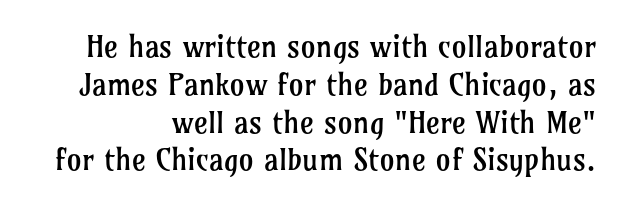
Q: Is the text bold? A: No.
Q: Is the text italic (slanted)? A: No, it is upright.
Q: Is the typeface a serif or a sans-serif typeface? A: Serif.
Q: Is the text underlined? A: No.
Q: Is the spacing between letters normal or unusually wide? A: Normal.
Q: Is the spacing between lines tight, normal or loose? A: Normal.
Q: Width (condensed, normal, or wide)? A: Normal.
Q: Stroke contrast? A: Low.
Q: x-height? A: Medium.
Q: Monospaced? A: No.
